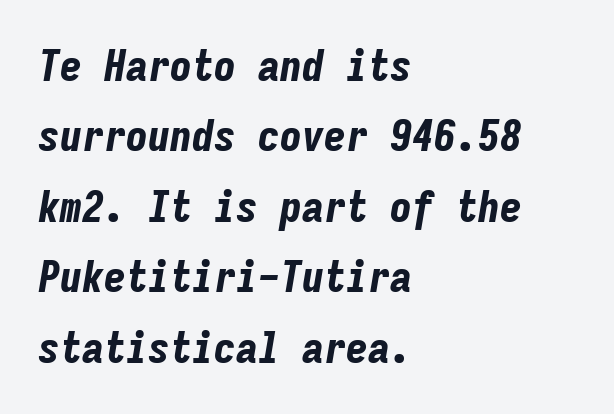
Q: Is the text bold? A: Yes.
Q: Is the text italic (slanted)? A: Yes, it leans right by about 9 degrees.
Q: Is the text underlined? A: No.
Q: How is the paragraph aligned? A: Left-aligned.
Q: Is the spacing between letters normal or unusually wide? A: Normal.
Q: Is the spacing between lines tight, normal or loose? A: Normal.
Q: Width (condensed, normal, or wide)? A: Condensed.
Q: Stroke contrast? A: Low.
Q: x-height? A: Medium.
Q: Monospaced? A: Yes.
